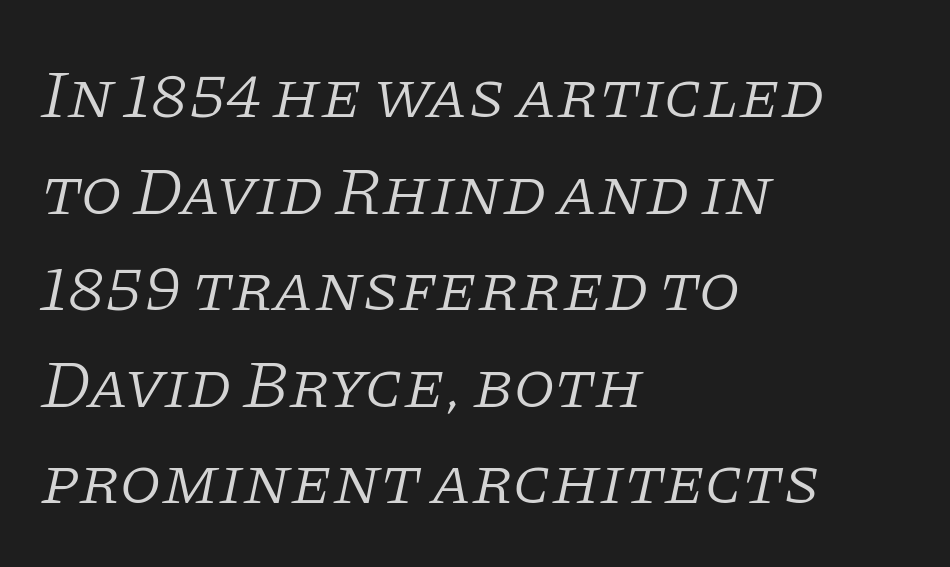
Q: Is the text bold? A: No.
Q: Is the text italic (slanted)? A: Yes, it leans right by about 11 degrees.
Q: Is the typeface a serif or a sans-serif typeface? A: Serif.
Q: Is the text underlined? A: No.
Q: How is the paragraph aligned? A: Left-aligned.
Q: Is the spacing between letters normal or unusually wide? A: Normal.
Q: Is the spacing between lines tight, normal or loose? A: Normal.
Q: Width (condensed, normal, or wide)? A: Normal.
Q: Stroke contrast? A: Low.
Q: x-height? A: Large.
Q: Monospaced? A: No.
